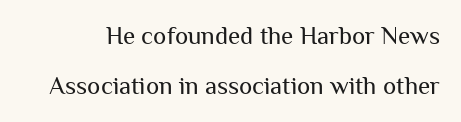
Weight: not bold — regular or lighter. This is the regular roman posture of the typeface. The vertical gap from one line to the next is large. Bare-footed words on every line.
